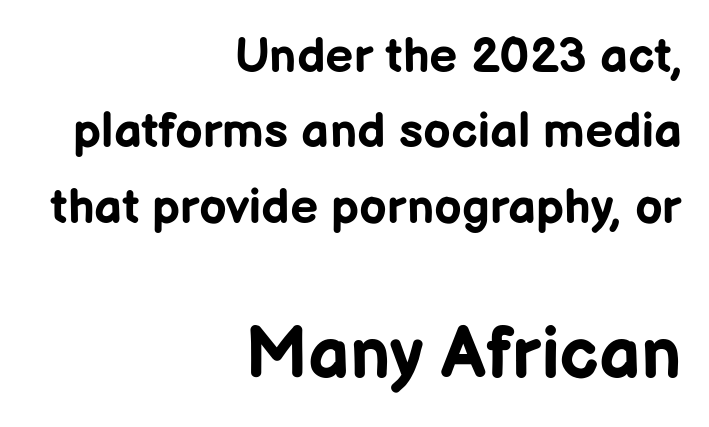
{"serif": "no", "italic": "no", "bold": "yes", "weight": "bold", "width": "normal", "stroke_contrast": "low", "x_height": "medium", "monospaced": "no", "underline": "no", "align": "right", "line_spacing": "normal", "line_spacing_ratio": 1.54, "letter_spacing": "normal", "letter_spacing_em": 0.0, "larger_block": "second", "size_ratio": 1.49, "glyph_px": 73}
